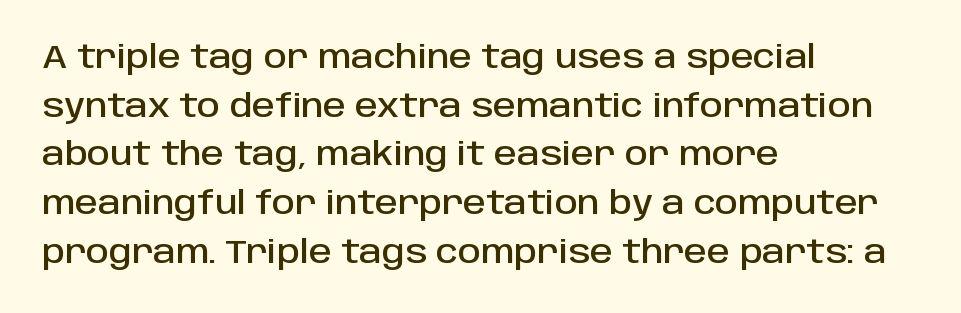
Q: Is the text italic (slanted)? A: No, it is upright.
Q: Is the typeface a serif or a sans-serif typeface? A: Sans-serif.
Q: Is the text underlined? A: No.
Q: How is the paragraph aligned? A: Left-aligned.
Q: Is the spacing between letters normal or unusually wide? A: Normal.
Q: Is the spacing between lines tight, normal or loose? A: Normal.
Q: Width (condensed, normal, or wide)? A: Normal.
Q: Stroke contrast? A: Low.
Q: x-height? A: Large.
Q: Monospaced? A: No.
